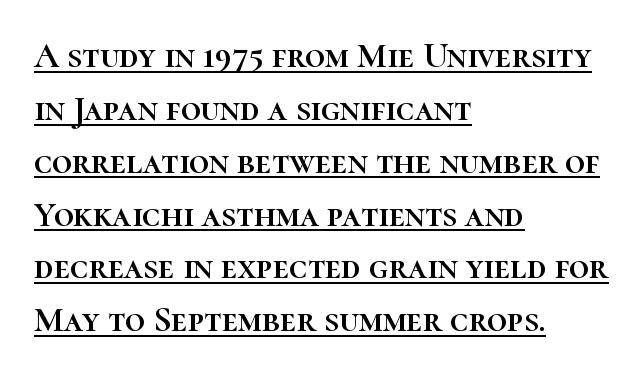
{"italic": "no", "width": "normal", "stroke_contrast": "high", "x_height": "medium", "monospaced": "no", "underline": "yes", "align": "left", "line_spacing": "normal", "line_spacing_ratio": 1.51, "letter_spacing": "normal", "letter_spacing_em": 0.0, "glyph_px": 35}
